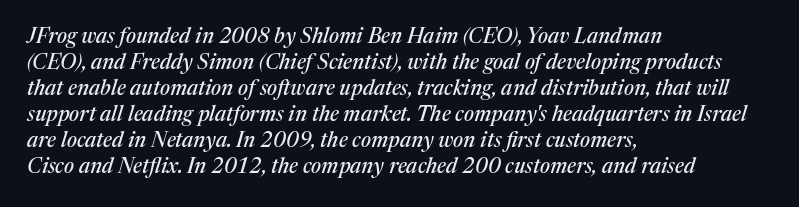
{"italic": "yes", "lean": "right", "slant_degrees": 17, "underline": "no", "align": "left", "line_spacing_ratio": 1.24, "letter_spacing": "normal", "letter_spacing_em": 0.0, "glyph_px": 21}
